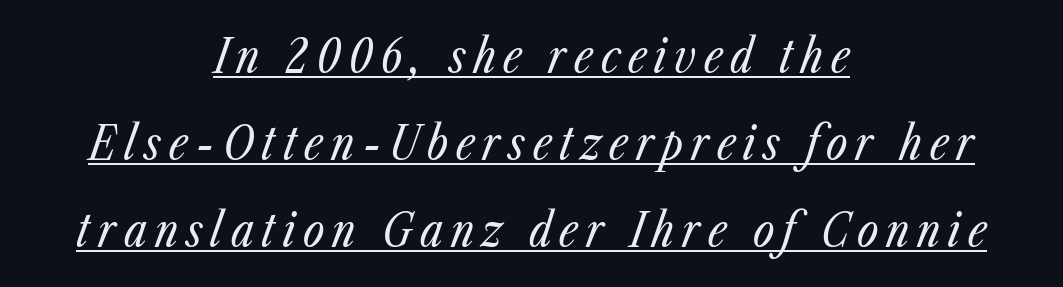
Horizontally, the lines are justified to the midpoint only. Descenders here cross a horizontal rule under the line. Emphasis-style slanted type is in use. Is this a fixed-width face? No — the glyphs have proportional, varying widths. No heavy texture on the line: the type isn't bold.
